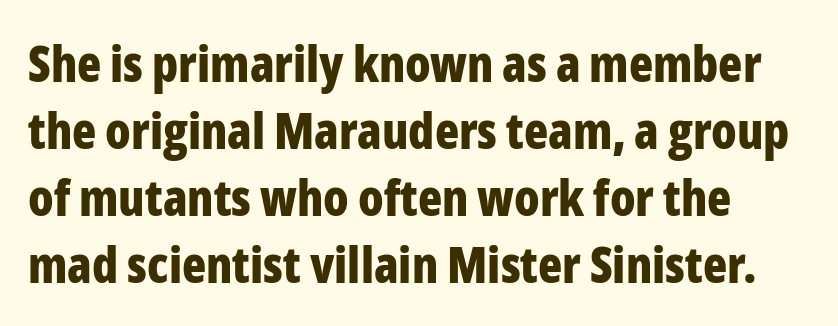
Posture: straight, roman, zero tilt. Unmarked baselines from the first word to the last. Each letter keeps its own natural width here, so spacing adapts to shape. The letters carry no serifs — their stems end cleanly without finishing strokes. The letters sit at their default tracking, neither squeezed nor spread.
